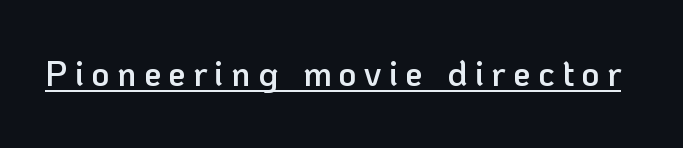
{"serif": "no", "italic": "no", "bold": "semi", "weight": "semibold", "width": "normal", "stroke_contrast": "low", "x_height": "medium", "monospaced": "no", "underline": "yes", "letter_spacing": "wide", "letter_spacing_em": 0.21, "glyph_px": 35}
